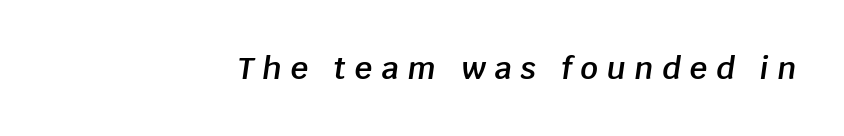
{"italic": "yes", "lean": "right", "slant_degrees": 8, "bold": "semi", "weight": "semibold", "width": "normal", "stroke_contrast": "low", "x_height": "large", "monospaced": "no", "underline": "no", "align": "right", "letter_spacing": "wide", "letter_spacing_em": 0.28, "glyph_px": 31}
